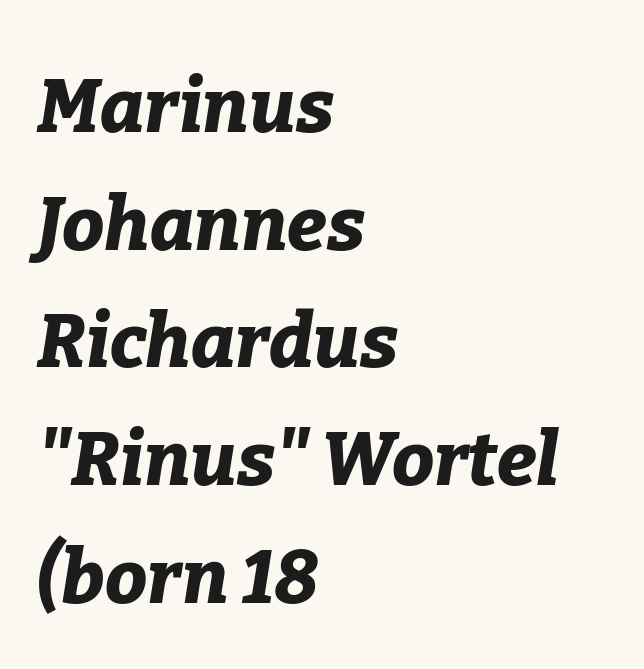
{"italic": "yes", "lean": "right", "slant_degrees": 9, "bold": "yes", "weight": "bold", "width": "normal", "stroke_contrast": "low", "x_height": "medium", "monospaced": "no", "underline": "no", "align": "left", "line_spacing": "normal", "line_spacing_ratio": 1.57, "letter_spacing": "normal", "letter_spacing_em": 0.0, "glyph_px": 75}
